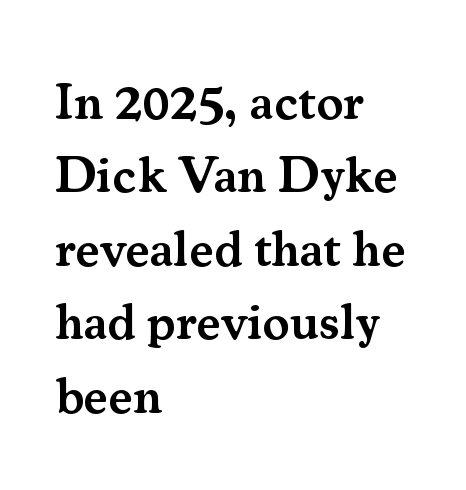
{"serif": "yes", "italic": "no", "bold": "semi", "weight": "semibold", "width": "normal", "stroke_contrast": "medium", "x_height": "small", "monospaced": "no", "underline": "no", "align": "left", "line_spacing": "normal", "line_spacing_ratio": 1.44, "letter_spacing": "normal", "letter_spacing_em": 0.0, "glyph_px": 51}
